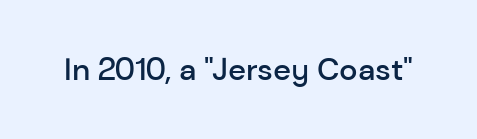
{"serif": "no", "italic": "no", "bold": "semi", "weight": "semibold", "width": "normal", "stroke_contrast": "low", "x_height": "medium", "monospaced": "no", "underline": "no", "letter_spacing": "normal", "letter_spacing_em": 0.0, "glyph_px": 31}
